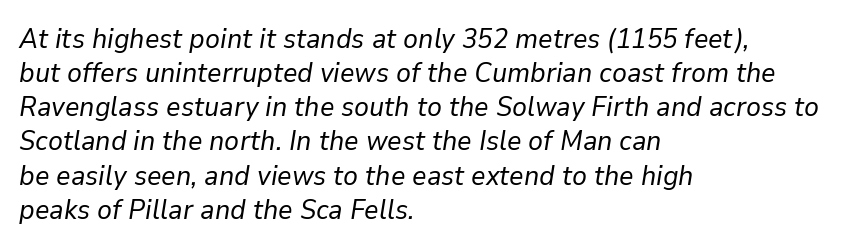
Q: Is the text bold? A: No.
Q: Is the text italic (slanted)? A: Yes, it leans right by about 9 degrees.
Q: Is the text underlined? A: No.
Q: How is the paragraph aligned? A: Left-aligned.
Q: Is the spacing between letters normal or unusually wide? A: Normal.
Q: Width (condensed, normal, or wide)? A: Normal.
Q: Stroke contrast? A: Low.
Q: x-height? A: Medium.
Q: Monospaced? A: No.
